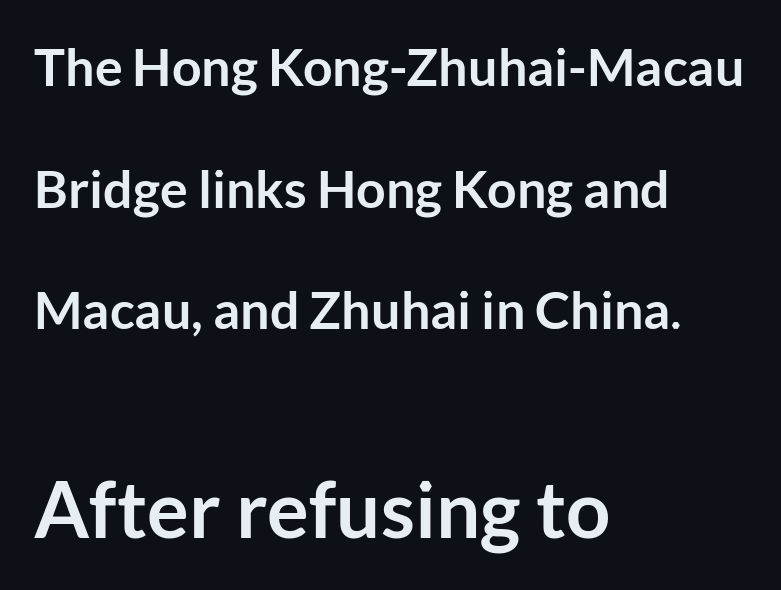
The image shows 78 px semibold sans-serif type, upright; set left-aligned, loose line spacing (2.34x), normal letter spacing, not underlined; the second (bottom) block is 1.5x larger; low stroke contrast and a medium x-height.
